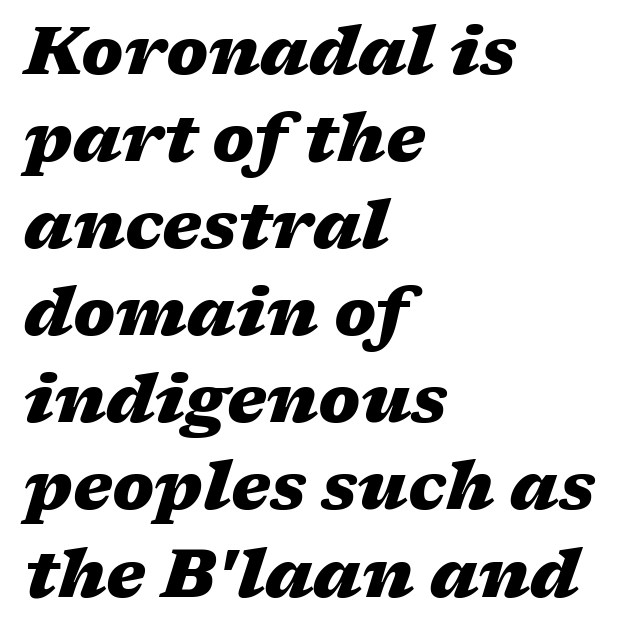
The image shows 67 px heavy, wide type, italic (leaning right); set left-aligned, normal line spacing (1.3x), normal letter spacing, not underlined; medium stroke contrast and a medium x-height.
